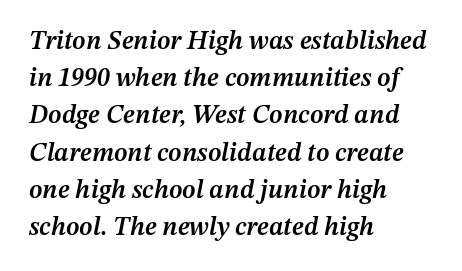
The image shows 26 px text type, italic (leaning right); set left-aligned, normal line spacing (1.43x), normal letter spacing, not underlined.
